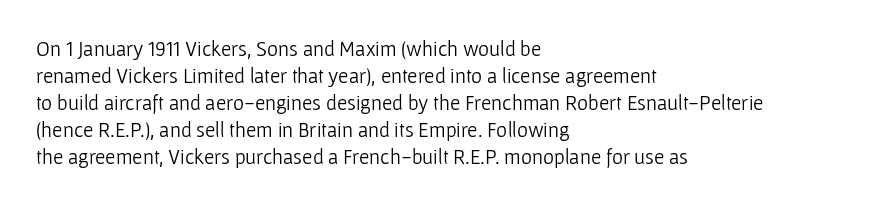
These lines keep a tight, regular rhythm from letter to letter. The rows are spaced the way most documents space them. Nothing heavy about these letters — not bold at all. A roman cut, with each character standing at attention. Check under the words: just untouched page. All the whitespace from short lines collects on the right.
